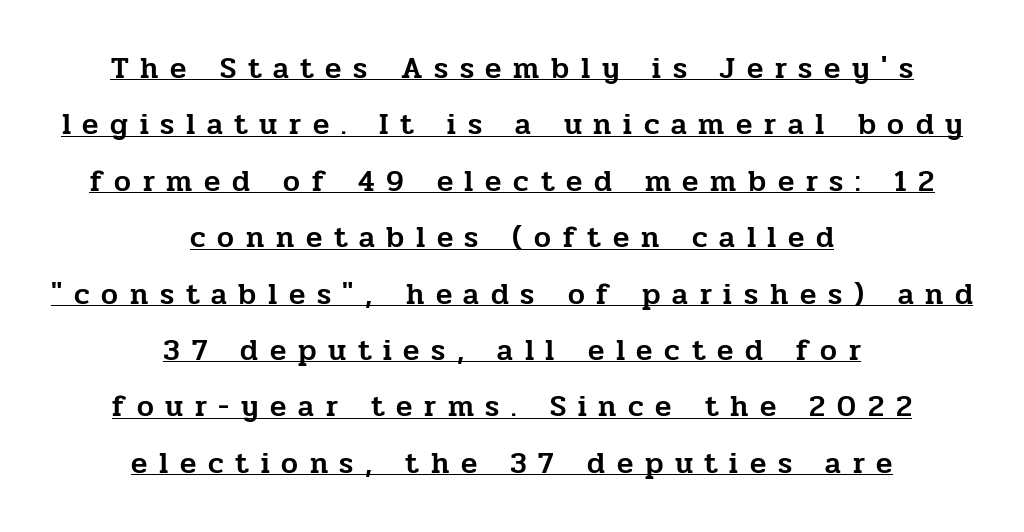
{"serif": "yes", "italic": "no", "width": "normal", "stroke_contrast": "low", "x_height": "medium", "monospaced": "no", "underline": "yes", "align": "center", "line_spacing_ratio": 1.88, "letter_spacing": "wide", "letter_spacing_em": 0.39, "glyph_px": 30}
